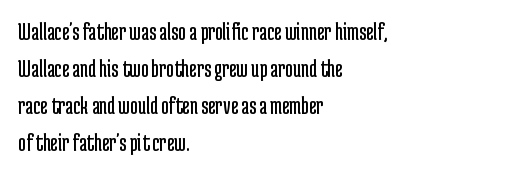
{"italic": "no", "bold": "no", "underline": "no", "align": "left", "line_spacing": "normal", "line_spacing_ratio": 1.42, "letter_spacing": "normal", "letter_spacing_em": 0.0, "glyph_px": 26}
